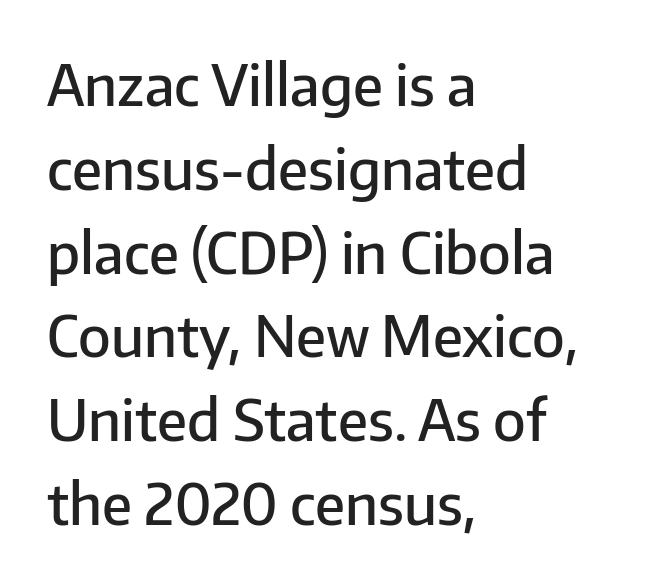
A sans-serif font was chosen for this passage. A typesetter would call this leading conventional body-copy spacing. Notice how the stems are strictly vertical — no italics here. Semibold letterforms, between regular and bold. Glyph-to-glyph distance matches everyday printed text. The passage shown is typed in a proportional face where columns would drift.
